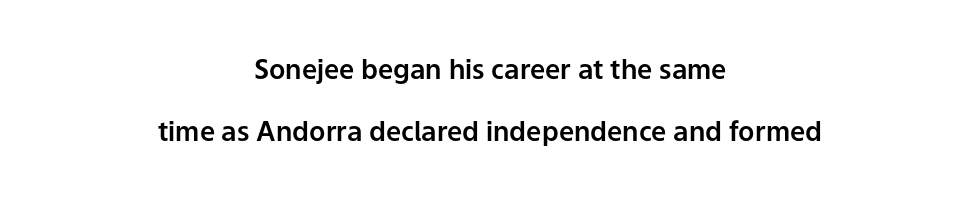
Q: Is the text italic (slanted)? A: No, it is upright.
Q: Is the text underlined? A: No.
Q: How is the paragraph aligned? A: Centered.
Q: Is the spacing between letters normal or unusually wide? A: Normal.
Q: Is the spacing between lines tight, normal or loose? A: Loose.
